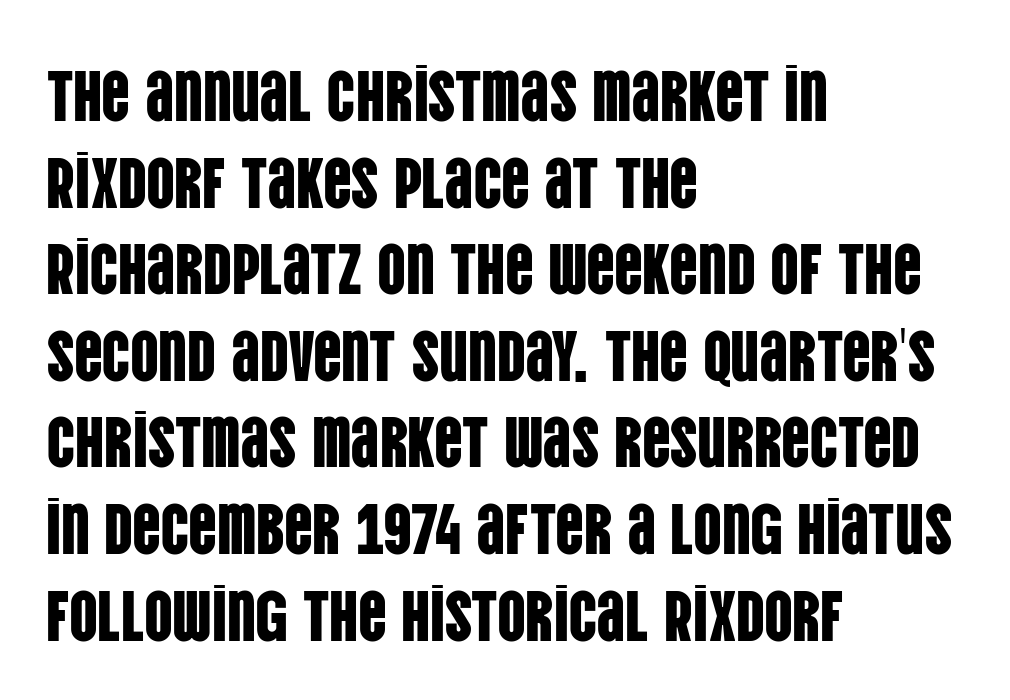
The image shows 71 px condensed sans-serif type, upright; set left-aligned, line spacing 1.22x, normal letter spacing, not underlined; low stroke contrast and a large x-height.
